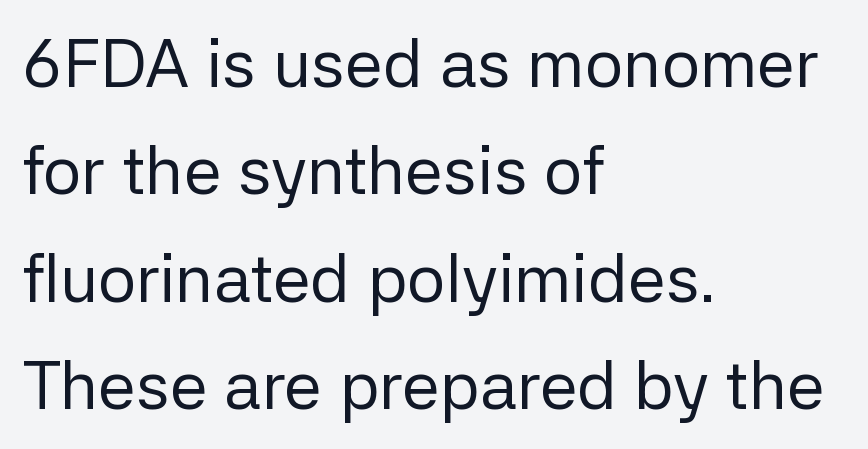
Q: Is the text bold? A: No.
Q: Is the text italic (slanted)? A: No, it is upright.
Q: Is the typeface a serif or a sans-serif typeface? A: Sans-serif.
Q: Is the text underlined? A: No.
Q: How is the paragraph aligned? A: Left-aligned.
Q: Is the spacing between letters normal or unusually wide? A: Normal.
Q: Is the spacing between lines tight, normal or loose? A: Normal.
Q: Width (condensed, normal, or wide)? A: Normal.
Q: Stroke contrast? A: Low.
Q: x-height? A: Medium.
Q: Monospaced? A: No.
